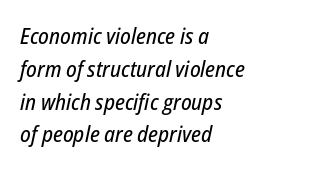
Q: Is the text italic (slanted)? A: Yes, it leans right by about 12 degrees.
Q: Is the text underlined? A: No.
Q: How is the paragraph aligned? A: Left-aligned.
Q: Is the spacing between letters normal or unusually wide? A: Normal.
Q: Is the spacing between lines tight, normal or loose? A: Normal.
